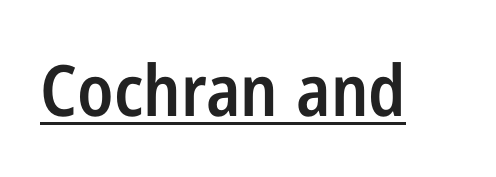
{"serif": "no", "italic": "no", "bold": "semi", "weight": "semibold", "width": "condensed", "stroke_contrast": "low", "x_height": "medium", "monospaced": "no", "underline": "yes", "letter_spacing": "normal", "letter_spacing_em": 0.0, "glyph_px": 71}
